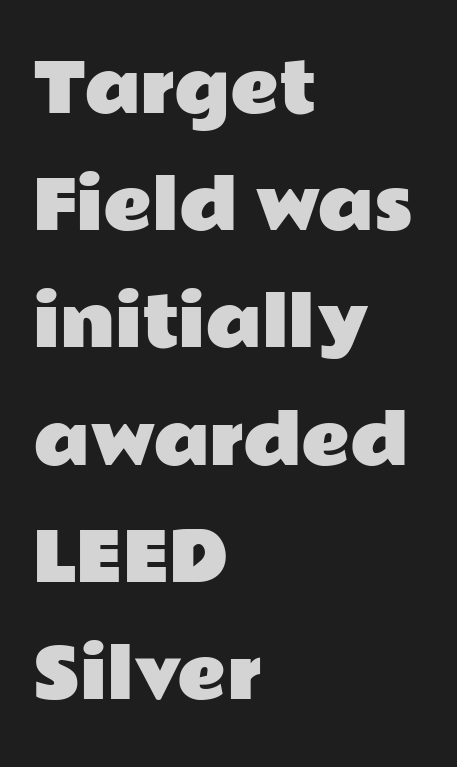
Q: Is the text italic (slanted)? A: No, it is upright.
Q: Is the typeface a serif or a sans-serif typeface? A: Sans-serif.
Q: Is the text underlined? A: No.
Q: How is the paragraph aligned? A: Left-aligned.
Q: Is the spacing between letters normal or unusually wide? A: Normal.
Q: Width (condensed, normal, or wide)? A: Wide.
Q: Stroke contrast? A: Low.
Q: x-height? A: Medium.
Q: Monospaced? A: No.
